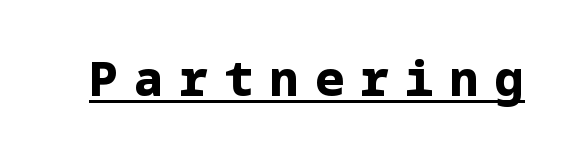
{"serif": "no", "italic": "no", "bold": "yes", "weight": "bold", "width": "normal", "stroke_contrast": "low", "x_height": "medium", "underline": "yes", "letter_spacing": "wide", "letter_spacing_em": 0.34, "glyph_px": 48}
